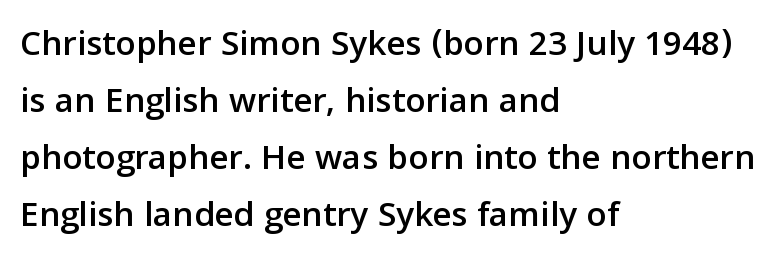
Q: Is the text italic (slanted)? A: No, it is upright.
Q: Is the typeface a serif or a sans-serif typeface? A: Sans-serif.
Q: Is the text underlined? A: No.
Q: How is the paragraph aligned? A: Left-aligned.
Q: Is the spacing between letters normal or unusually wide? A: Normal.
Q: Is the spacing between lines tight, normal or loose? A: Normal.
Q: Width (condensed, normal, or wide)? A: Normal.
Q: Stroke contrast? A: Low.
Q: x-height? A: Medium.
Q: Monospaced? A: No.
